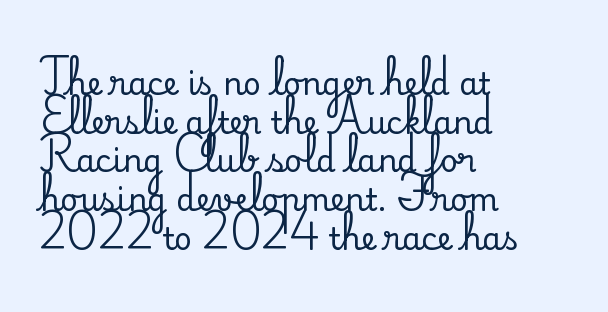
Unlike italic type, these characters show no tilt at all. Honestly, the letter spacing is just normal — you wouldn't notice it. These lines are set flush left with a ragged right edge. Letterform terminals end in serifs throughout the passage.
